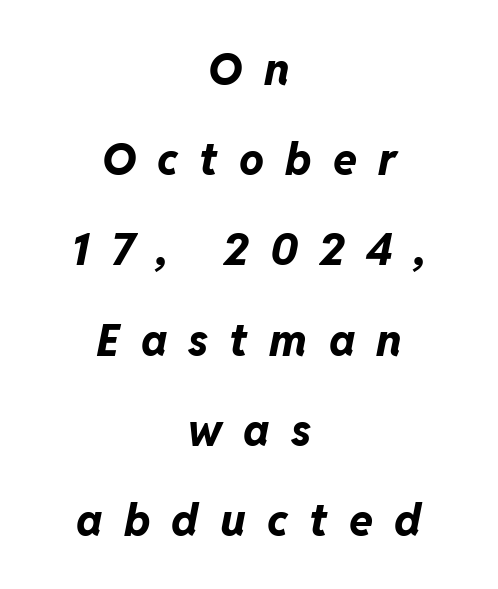
Q: Is the text bold? A: Yes.
Q: Is the text italic (slanted)? A: Yes, it leans right by about 11 degrees.
Q: Is the text underlined? A: No.
Q: How is the paragraph aligned? A: Centered.
Q: Is the spacing between letters normal or unusually wide? A: Unusually wide.
Q: Is the spacing between lines tight, normal or loose? A: Loose.
Q: Width (condensed, normal, or wide)? A: Normal.
Q: Stroke contrast? A: Low.
Q: x-height? A: Medium.
Q: Monospaced? A: No.
